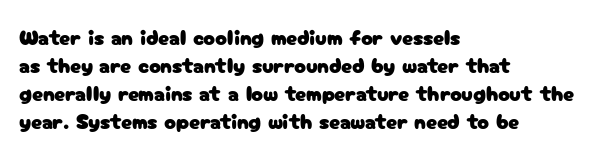
In terms of leading, this rendering sits right in the middle. Do the letters lean? They stand straight. These lines stack with their left ends in a neat column. The zone under the glyphs is completely vacant. The letters sit at their default tracking, neither squeezed nor spread.
